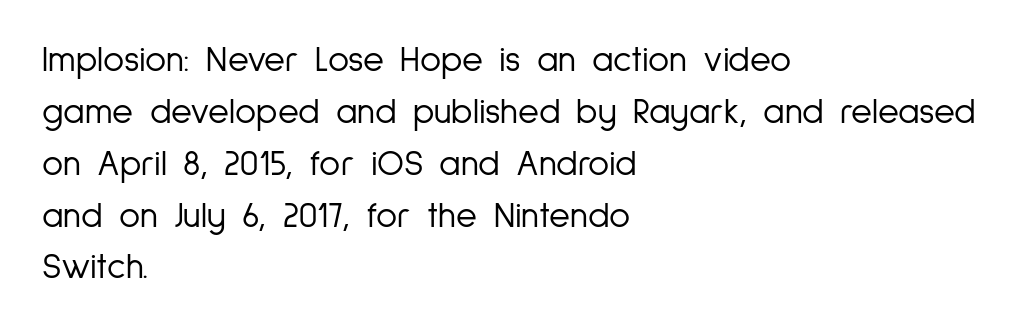
{"serif": "no", "italic": "no", "bold": "no", "weight": "light", "width": "condensed", "stroke_contrast": "low", "x_height": "medium", "monospaced": "no", "underline": "no", "align": "left", "line_spacing": "normal", "line_spacing_ratio": 1.44, "letter_spacing": "normal", "letter_spacing_em": 0.0, "glyph_px": 36}
